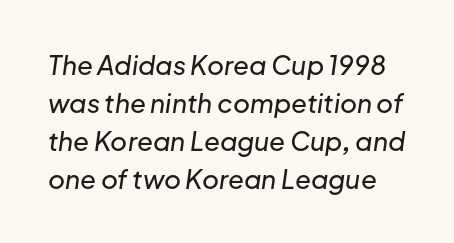
The block of text has a typical density, with ordinary space between rows. Characters follow at the spacing the type designer built in. The passage shown leans; its letterforms are oblique. The area under the type is left untouched.
